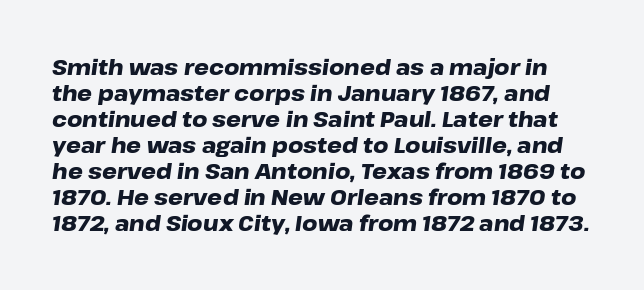
The line texture is even and compact thanks to regular tracking. There's an unmistakable incline to the writing here. Any mark beneath the type? The region is blank. The strokes are fattened all the way to bold.
